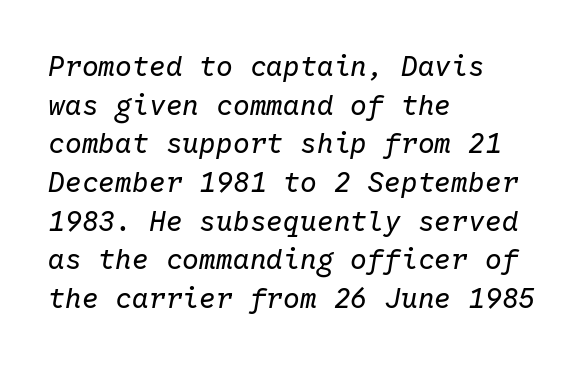
{"italic": "yes", "lean": "right", "slant_degrees": 10, "bold": "no", "weight": "regular", "width": "normal", "stroke_contrast": "low", "x_height": "medium", "monospaced": "yes", "underline": "no", "align": "left", "line_spacing": "normal", "line_spacing_ratio": 1.38, "letter_spacing": "normal", "letter_spacing_em": 0.0, "glyph_px": 28}
